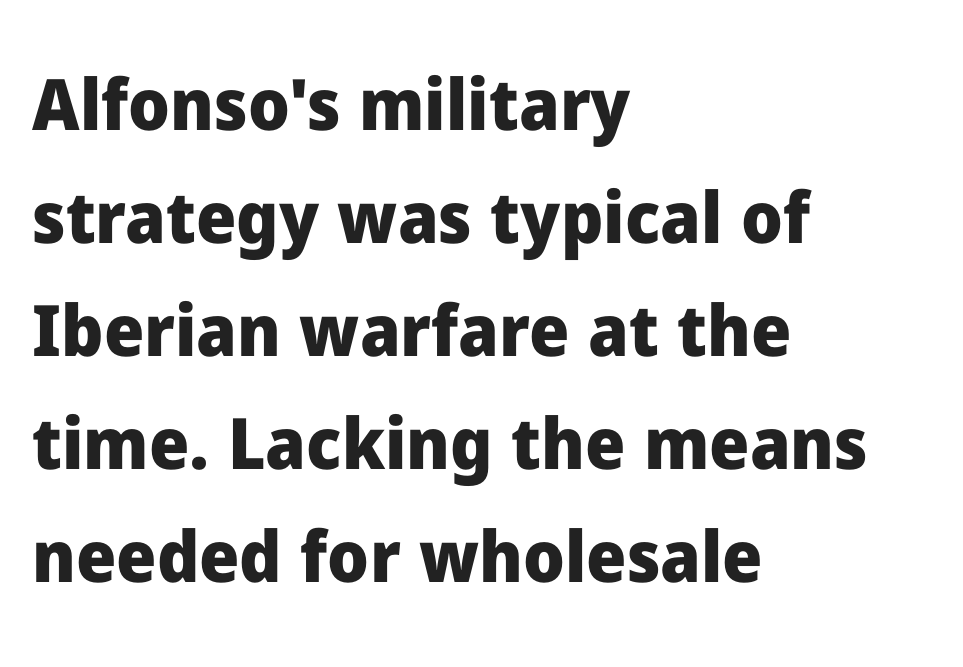
Each line starts at the same left margin while the right side varies. Students, observe: this is what conventionally led text looks like. The passage shown is typed in a proportional face where columns would drift. Type without underlining. Do the letters lean? They stand straight.
